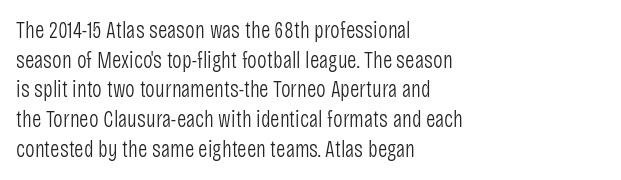
The image shows 23 px text type, upright; set left-aligned, normal line spacing (1.29x), normal letter spacing, not underlined.
